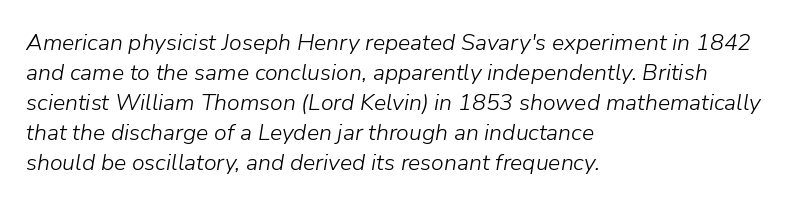
{"italic": "yes", "lean": "right", "slant_degrees": 9, "bold": "no", "underline": "no", "align": "left", "line_spacing": "normal", "line_spacing_ratio": 1.3, "letter_spacing": "normal", "letter_spacing_em": 0.0, "glyph_px": 23}
